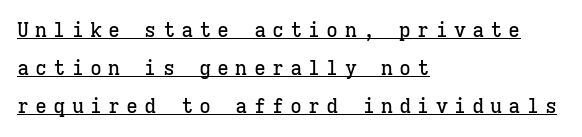
{"italic": "no", "underline": "yes", "align": "left", "line_spacing": "loose", "line_spacing_ratio": 1.91, "letter_spacing": "wide", "letter_spacing_em": 0.31, "glyph_px": 20}
